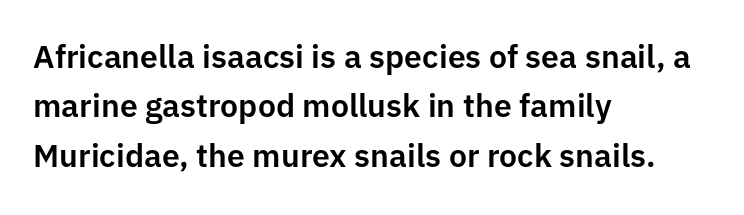
Between one letter and the next there's only the usual sliver of space. The line-height multiplier appears to be the usual default. Each letter keeps its own natural width here, so spacing adapts to shape. The glyphs in this specimen are sans serif. The passage shown is not underscored anywhere. This sample uses an upright cut, with every glyph sitting square on the baseline.
